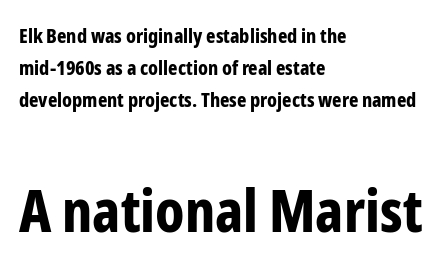
Q: Is the text bold? A: Yes.
Q: Is the text italic (slanted)? A: No, it is upright.
Q: Is the typeface a serif or a sans-serif typeface? A: Sans-serif.
Q: Is the text underlined? A: No.
Q: How is the paragraph aligned? A: Left-aligned.
Q: Is the spacing between letters normal or unusually wide? A: Normal.
Q: Is the spacing between lines tight, normal or loose? A: Normal.
Q: Which block of text is set in a larger size, the first (top) or the second (bottom)? A: The second (bottom) one.
Q: Width (condensed, normal, or wide)? A: Condensed.
Q: Stroke contrast? A: Low.
Q: x-height? A: Medium.
Q: Monospaced? A: No.
